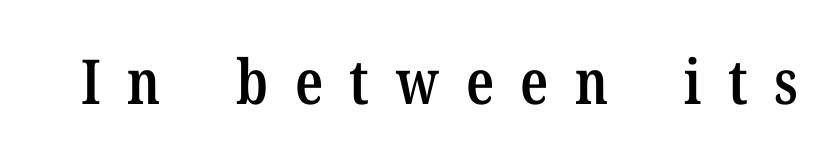
{"serif": "yes", "italic": "no", "bold": "semi", "weight": "semibold", "width": "condensed", "stroke_contrast": "low", "x_height": "medium", "monospaced": "no", "underline": "no", "letter_spacing": "wide", "letter_spacing_em": 0.43, "glyph_px": 62}
